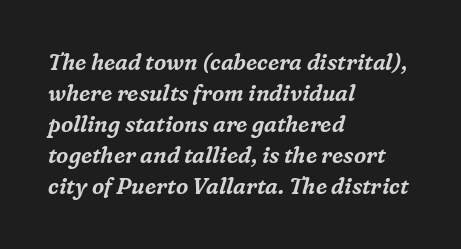
The image shows 22 px text type, italic (leaning right); set left-aligned, normal line spacing (1.41x), normal letter spacing, not underlined.
